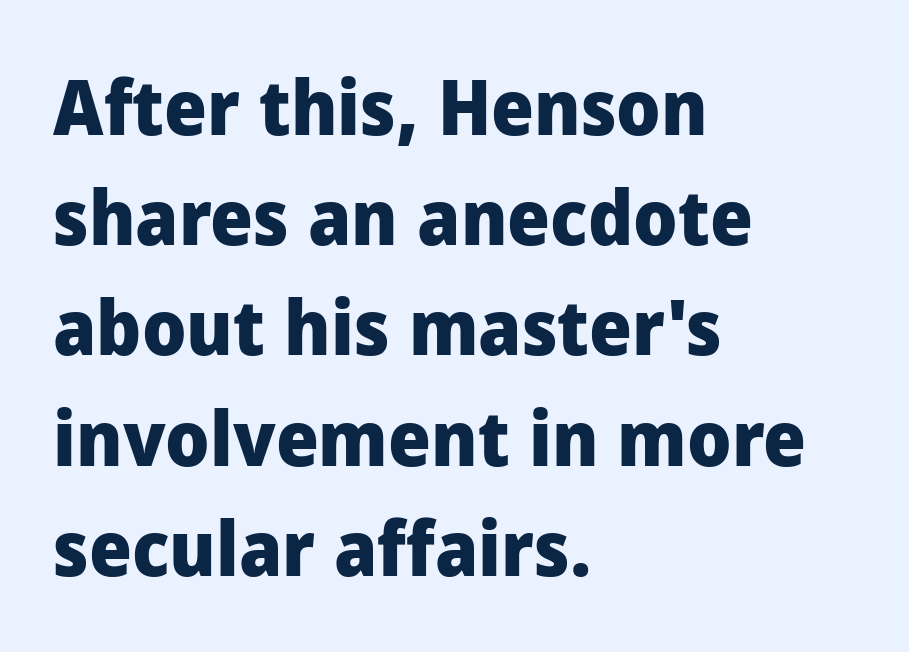
Regular leading. Letters rest on an invisible, unmarked baseline. Do the characters align in a grid? No, the font is proportional. You can tell it's not italic because the verticals are truly vertical. This rendering uses left alignment, leaving the right contour irregular.
